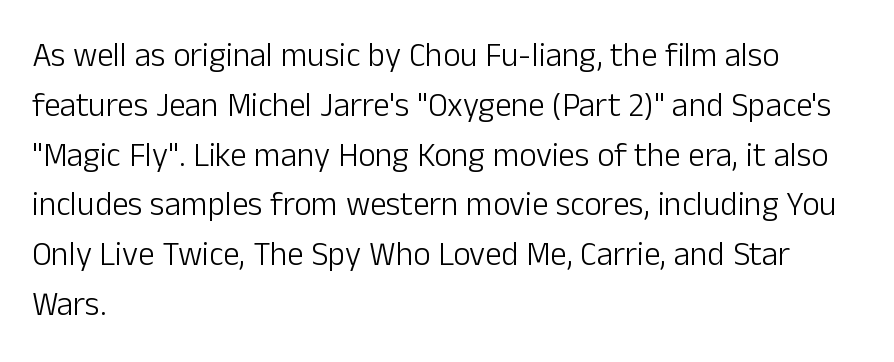
{"serif": "no", "italic": "no", "bold": "no", "weight": "light", "width": "normal", "stroke_contrast": "low", "x_height": "medium", "monospaced": "no", "underline": "no", "align": "left", "line_spacing": "normal", "line_spacing_ratio": 1.51, "letter_spacing": "normal", "letter_spacing_em": 0.0, "glyph_px": 33}
